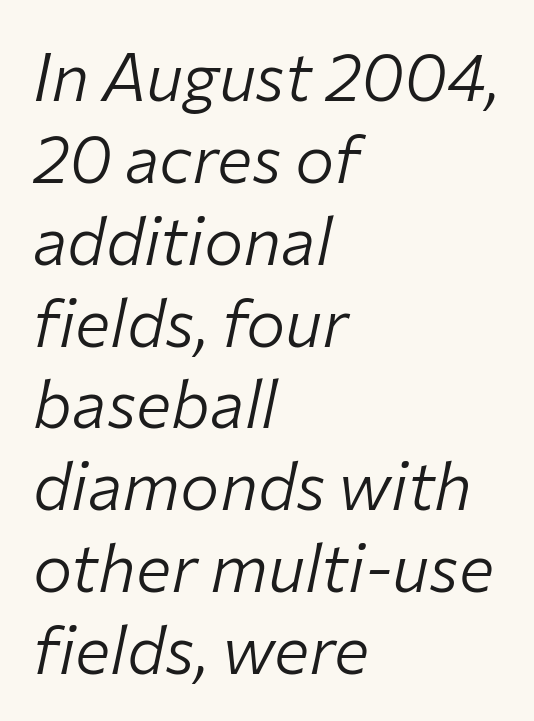
Q: Is the text bold? A: No.
Q: Is the text italic (slanted)? A: Yes, it leans right by about 12 degrees.
Q: Is the text underlined? A: No.
Q: How is the paragraph aligned? A: Left-aligned.
Q: Is the spacing between letters normal or unusually wide? A: Normal.
Q: Width (condensed, normal, or wide)? A: Normal.
Q: Stroke contrast? A: Low.
Q: x-height? A: Medium.
Q: Monospaced? A: No.
